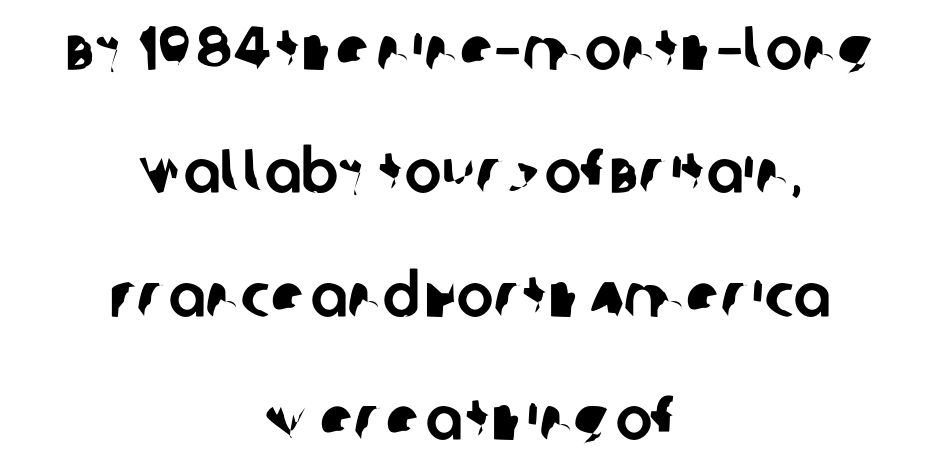
The text block is weighted toward neither margin, spreading evenly from the middle. These lines are rendered in a variable-pitch font. Decoration check: the copy has no underline. Quick note: interline space is abundant.
